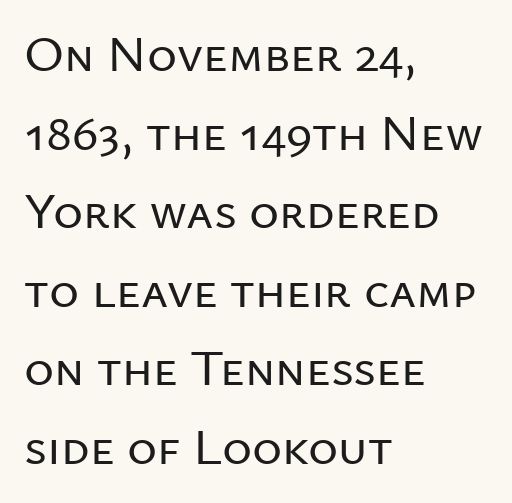
The image shows 51 px sans-serif type, upright; set left-aligned, normal line spacing (1.54x), normal letter spacing, not underlined; low stroke contrast and a medium x-height.
